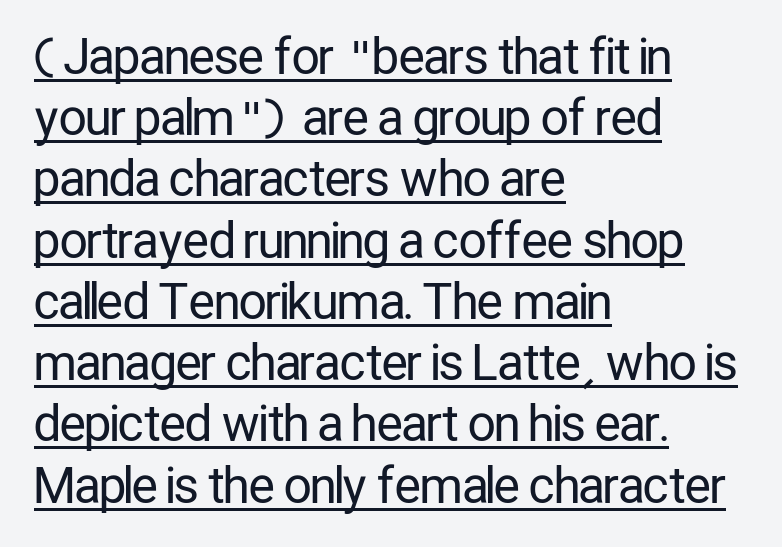
The image shows 49 px regular-weight, condensed sans-serif type, upright; set left-aligned, normal line spacing (1.25x), normal letter spacing, underlined; low stroke contrast and a medium x-height.
